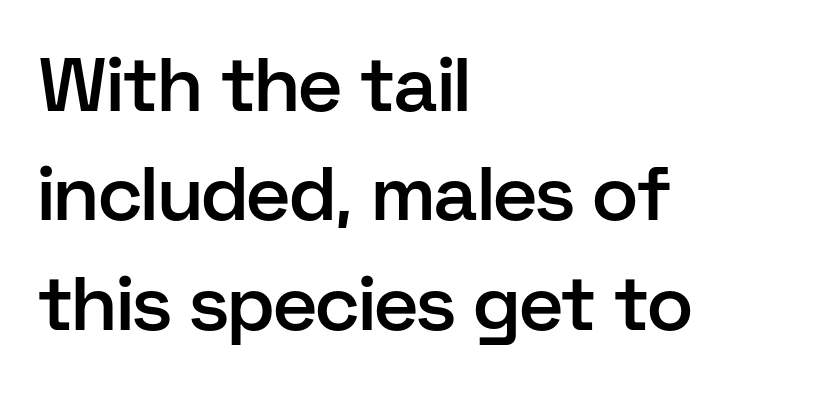
{"serif": "no", "italic": "no", "bold": "semi", "weight": "semibold", "width": "normal", "stroke_contrast": "low", "x_height": "medium", "monospaced": "no", "underline": "no", "align": "left", "line_spacing": "normal", "line_spacing_ratio": 1.44, "letter_spacing": "normal", "letter_spacing_em": 0.0, "glyph_px": 76}
